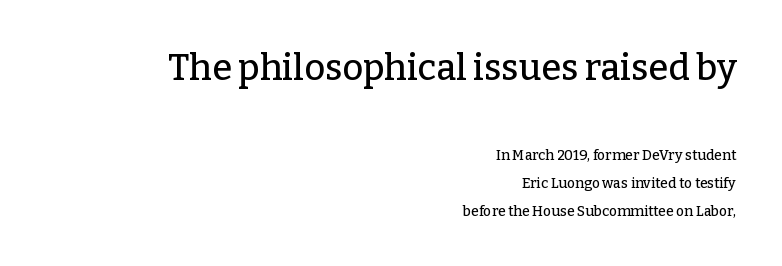
Q: Is the text italic (slanted)? A: No, it is upright.
Q: Is the typeface a serif or a sans-serif typeface? A: Serif.
Q: Is the text underlined? A: No.
Q: How is the paragraph aligned? A: Right-aligned.
Q: Is the spacing between letters normal or unusually wide? A: Normal.
Q: Is the spacing between lines tight, normal or loose? A: Loose.
Q: Which block of text is set in a larger size, the first (top) or the second (bottom)? A: The first (top) one.
Q: Width (condensed, normal, or wide)? A: Normal.
Q: Stroke contrast? A: Low.
Q: x-height? A: Medium.
Q: Monospaced? A: No.
